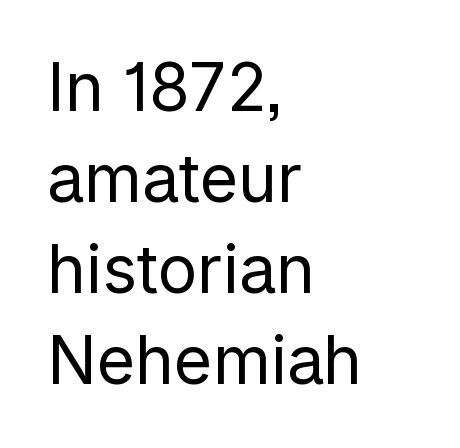
{"serif": "no", "italic": "no", "bold": "no", "weight": "regular", "width": "normal", "stroke_contrast": "low", "x_height": "medium", "monospaced": "no", "underline": "no", "align": "left", "line_spacing": "normal", "line_spacing_ratio": 1.38, "letter_spacing": "normal", "letter_spacing_em": 0.0, "glyph_px": 66}
